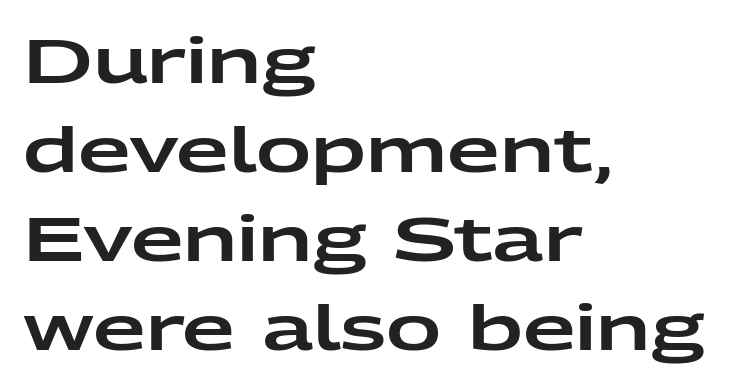
Q: Is the text italic (slanted)? A: No, it is upright.
Q: Is the typeface a serif or a sans-serif typeface? A: Sans-serif.
Q: Is the text underlined? A: No.
Q: How is the paragraph aligned? A: Left-aligned.
Q: Is the spacing between letters normal or unusually wide? A: Normal.
Q: Is the spacing between lines tight, normal or loose? A: Normal.
Q: Width (condensed, normal, or wide)? A: Wide.
Q: Stroke contrast? A: Low.
Q: x-height? A: Medium.
Q: Monospaced? A: No.
